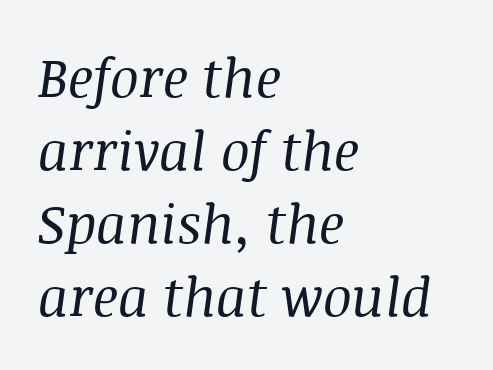
The image shows 54 px regular-weight serif type, italic (leaning right); set left-aligned, normal line spacing (1.35x), normal letter spacing, not underlined; medium stroke contrast and a large x-height.
